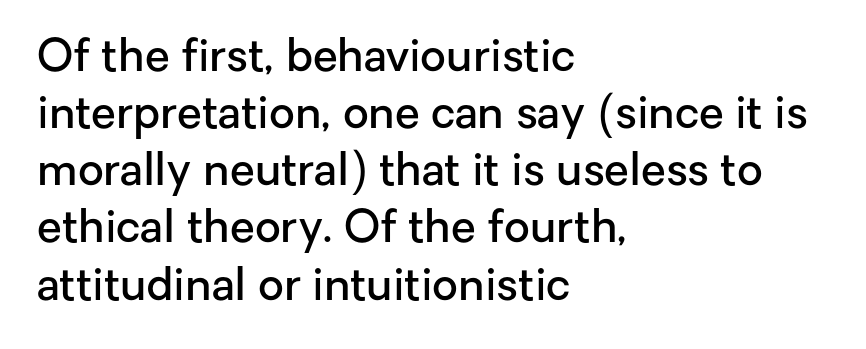
Q: Is the text bold? A: Semi-bold.
Q: Is the text italic (slanted)? A: No, it is upright.
Q: Is the typeface a serif or a sans-serif typeface? A: Sans-serif.
Q: Is the text underlined? A: No.
Q: How is the paragraph aligned? A: Left-aligned.
Q: Is the spacing between letters normal or unusually wide? A: Normal.
Q: Is the spacing between lines tight, normal or loose? A: Normal.
Q: Width (condensed, normal, or wide)? A: Normal.
Q: Stroke contrast? A: Low.
Q: x-height? A: Medium.
Q: Monospaced? A: No.
